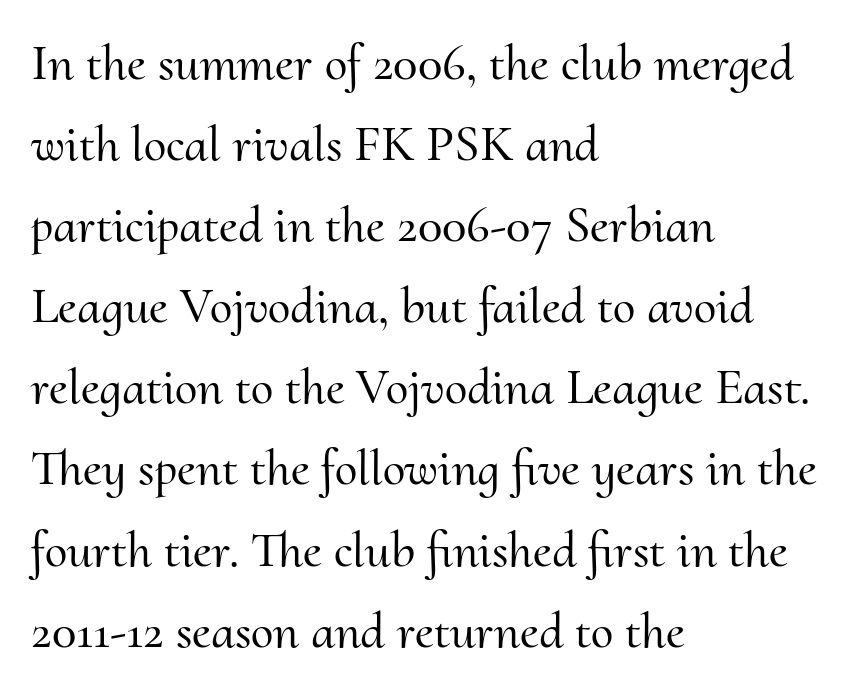
Q: Is the text italic (slanted)? A: No, it is upright.
Q: Is the typeface a serif or a sans-serif typeface? A: Serif.
Q: Is the text underlined? A: No.
Q: How is the paragraph aligned? A: Left-aligned.
Q: Is the spacing between letters normal or unusually wide? A: Normal.
Q: Is the spacing between lines tight, normal or loose? A: Normal.
Q: Width (condensed, normal, or wide)? A: Normal.
Q: Stroke contrast? A: Medium.
Q: x-height? A: Small.
Q: Monospaced? A: No.
